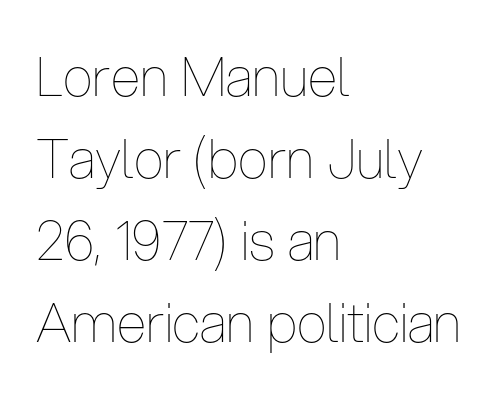
The image shows 54 px thin, condensed type, upright; set left-aligned, normal line spacing (1.52x), normal letter spacing, not underlined; low stroke contrast and a medium x-height.
